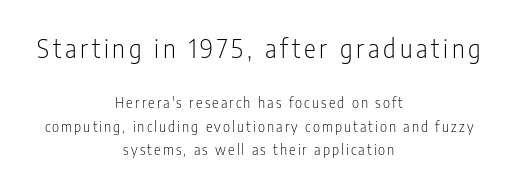
Q: Is the text bold? A: No.
Q: Is the text italic (slanted)? A: No, it is upright.
Q: Is the text underlined? A: No.
Q: How is the paragraph aligned? A: Centered.
Q: Is the spacing between lines tight, normal or loose? A: Normal.
Q: Which block of text is set in a larger size, the first (top) or the second (bottom)? A: The first (top) one.
